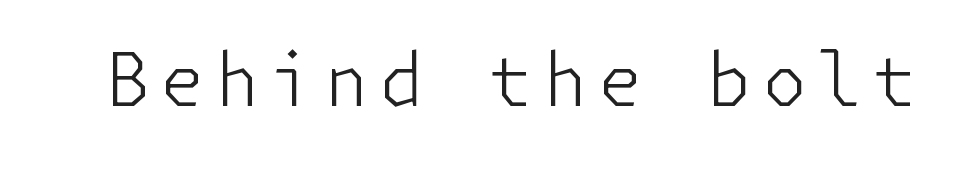
Underline: absent. Nothing sits at the stroke ends, so this counts as sans-serif. These glyphs show unthickened strokes, regular width or finer. Ordinary non-slanted type is in use.
